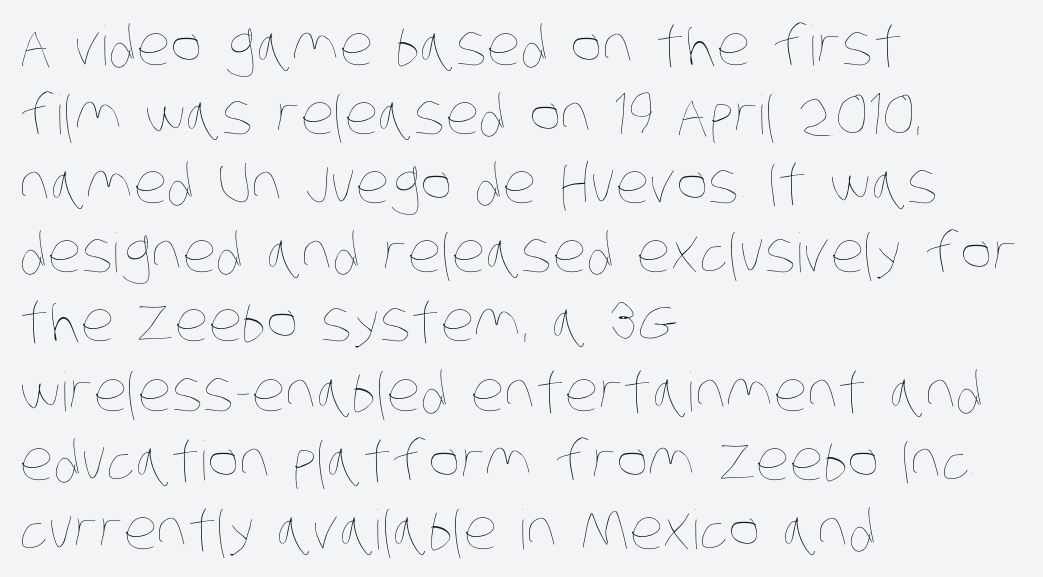
Q: Is the text bold? A: No.
Q: Is the text underlined? A: No.
Q: How is the paragraph aligned? A: Left-aligned.
Q: Is the spacing between letters normal or unusually wide? A: Normal.
Q: Is the spacing between lines tight, normal or loose? A: Normal.
Q: Width (condensed, normal, or wide)? A: Condensed.
Q: Stroke contrast? A: Low.
Q: x-height? A: Large.
Q: Monospaced? A: No.
